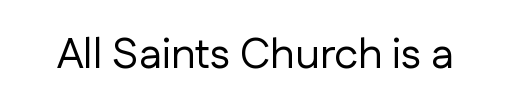
The glyphs in this specimen are sans serif. This is roman type, the default non-slanted kind. Stems and bowls with no extra thickness — not bold. Honestly, the letter spacing is just normal — you wouldn't notice it. The face used here is proportionally spaced, like ordinary book or web type.
